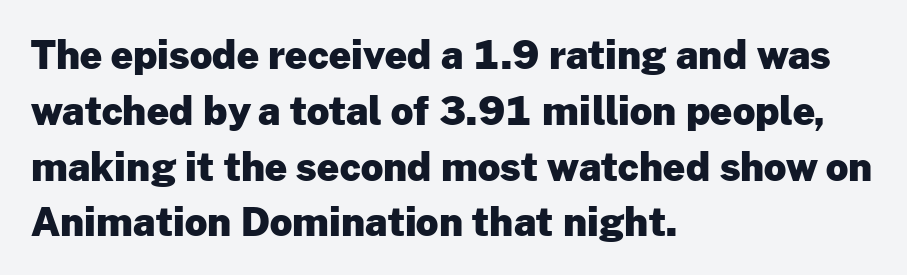
{"serif": "no", "italic": "no", "bold": "yes", "weight": "heavy", "width": "normal", "stroke_contrast": "low", "x_height": "medium", "monospaced": "no", "underline": "no", "align": "left", "line_spacing": "normal", "line_spacing_ratio": 1.43, "letter_spacing": "normal", "letter_spacing_em": 0.0, "glyph_px": 39}
